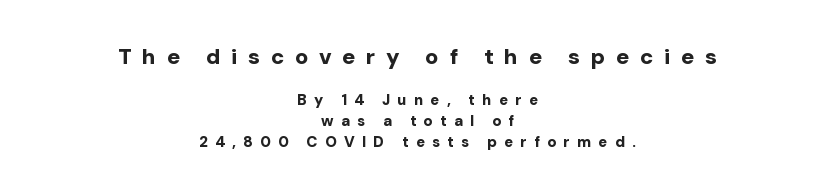
Q: Is the text bold? A: Yes.
Q: Is the text italic (slanted)? A: No, it is upright.
Q: Is the text underlined? A: No.
Q: How is the paragraph aligned? A: Centered.
Q: Is the spacing between letters normal or unusually wide? A: Unusually wide.
Q: Is the spacing between lines tight, normal or loose? A: Normal.
Q: Which block of text is set in a larger size, the first (top) or the second (bottom)? A: The first (top) one.
